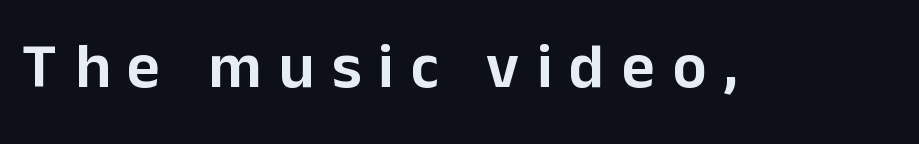
Q: Is the text italic (slanted)? A: No, it is upright.
Q: Is the typeface a serif or a sans-serif typeface? A: Sans-serif.
Q: Is the text underlined? A: No.
Q: Is the spacing between letters normal or unusually wide? A: Unusually wide.
Q: Width (condensed, normal, or wide)? A: Normal.
Q: Stroke contrast? A: Low.
Q: x-height? A: Medium.
Q: Monospaced? A: No.
